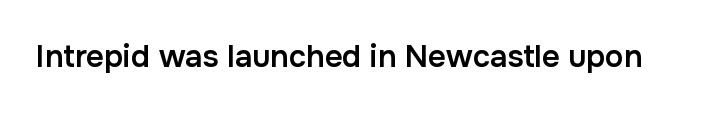
The space directly below the letters is spotless. The letters advance in unequal steps, a hallmark of proportional type. Look at the stroke-to-counter ratio: somewhat heavy, a semibold. Glyph-to-glyph distance matches everyday printed text.
